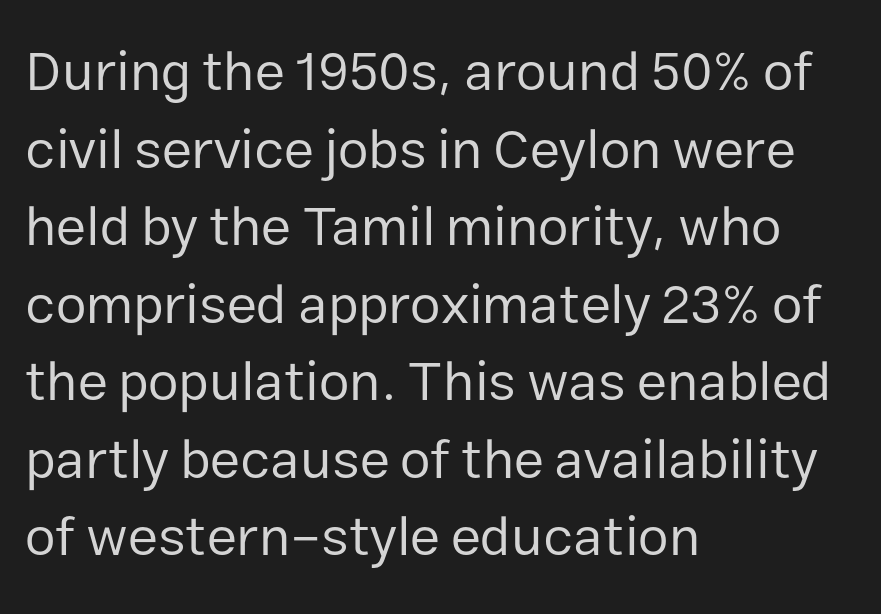
The image shows 55 px regular-weight sans-serif type, upright; set left-aligned, normal line spacing (1.41x), normal letter spacing, not underlined; low stroke contrast and a medium x-height.
